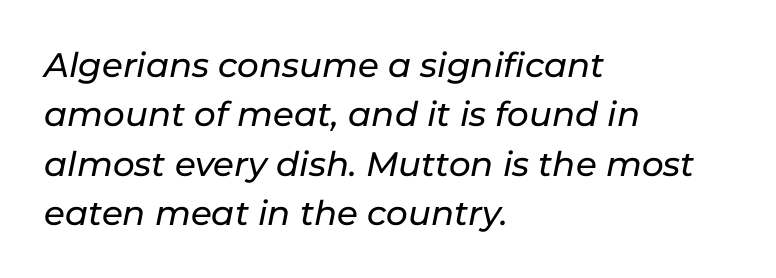
{"italic": "yes", "lean": "right", "slant_degrees": 11, "width": "normal", "stroke_contrast": "low", "x_height": "medium", "monospaced": "no", "underline": "no", "align": "left", "line_spacing": "normal", "line_spacing_ratio": 1.45, "letter_spacing": "normal", "letter_spacing_em": 0.0, "glyph_px": 34}
